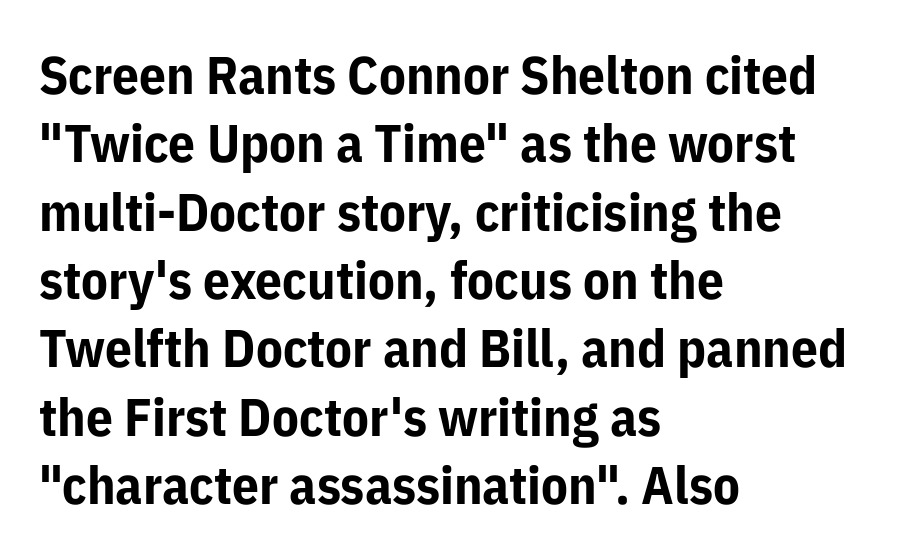
Q: Is the text bold? A: Yes.
Q: Is the text italic (slanted)? A: No, it is upright.
Q: Is the typeface a serif or a sans-serif typeface? A: Sans-serif.
Q: Is the text underlined? A: No.
Q: How is the paragraph aligned? A: Left-aligned.
Q: Is the spacing between letters normal or unusually wide? A: Normal.
Q: Is the spacing between lines tight, normal or loose? A: Normal.
Q: Width (condensed, normal, or wide)? A: Normal.
Q: Stroke contrast? A: Low.
Q: x-height? A: Medium.
Q: Monospaced? A: No.
